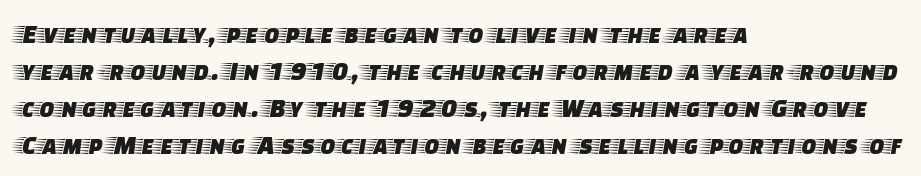
The image shows 28 px wide serif type; set left-aligned, normal line spacing (1.32x), normal letter spacing, not underlined; low stroke contrast and a large x-height.
